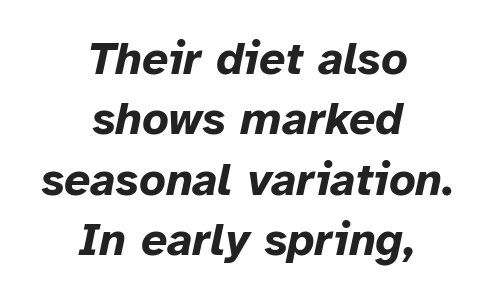
These lines carry a lot of weight — the face is fully bold. The face used here is proportionally spaced, like ordinary book or web type. Bare-footed words on every line. Italic: yes, the glyphs are oblique. The rendering positions every line midway between the sides.
